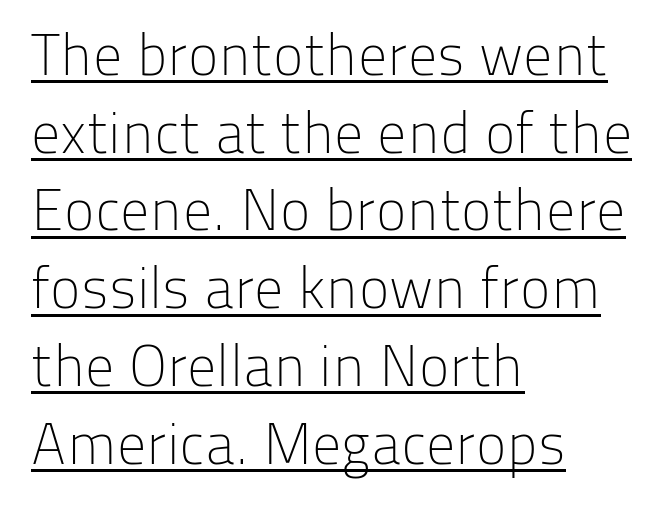
Q: Is the text bold? A: No.
Q: Is the text italic (slanted)? A: No, it is upright.
Q: Is the typeface a serif or a sans-serif typeface? A: Sans-serif.
Q: Is the text underlined? A: Yes.
Q: How is the paragraph aligned? A: Left-aligned.
Q: Is the spacing between letters normal or unusually wide? A: Normal.
Q: Is the spacing between lines tight, normal or loose? A: Normal.
Q: Width (condensed, normal, or wide)? A: Normal.
Q: Stroke contrast? A: Low.
Q: x-height? A: Medium.
Q: Monospaced? A: No.
